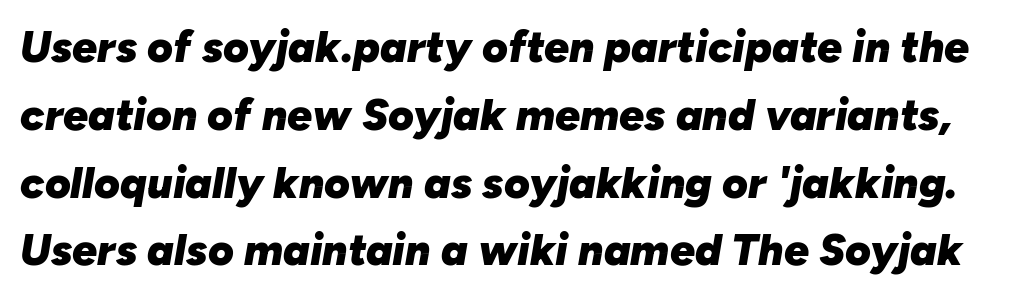
The image shows 44 px heavy type, italic (leaning right); set normal line spacing (1.54x), normal letter spacing, not underlined; low stroke contrast and a medium x-height.
